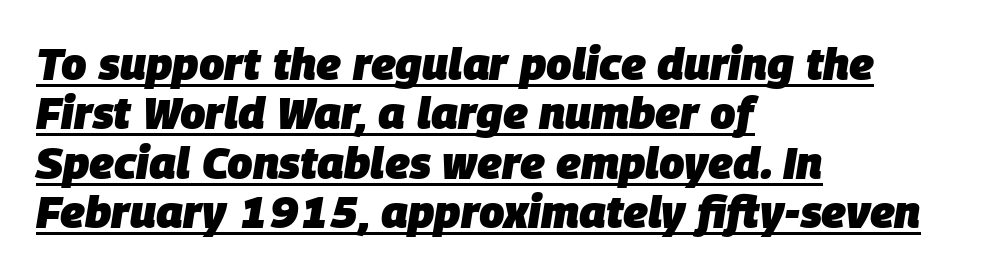
The image shows 45 px heavy type, italic (leaning right); set left-aligned, tight line spacing (1.1x), normal letter spacing, underlined; low stroke contrast and a large x-height.
